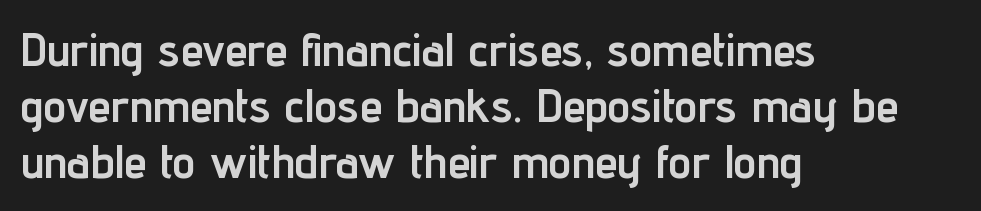
{"serif": "no", "italic": "no", "bold": "yes", "weight": "semibold", "width": "condensed", "stroke_contrast": "low", "x_height": "medium", "monospaced": "no", "underline": "no", "align": "left", "line_spacing_ratio": 1.22, "letter_spacing": "normal", "letter_spacing_em": 0.0, "glyph_px": 46}
